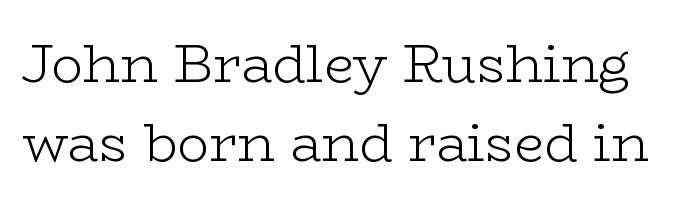
Q: Is the text bold? A: No.
Q: Is the text italic (slanted)? A: No, it is upright.
Q: Is the typeface a serif or a sans-serif typeface? A: Serif.
Q: Is the text underlined? A: No.
Q: Is the spacing between letters normal or unusually wide? A: Normal.
Q: Is the spacing between lines tight, normal or loose? A: Normal.
Q: Width (condensed, normal, or wide)? A: Wide.
Q: Stroke contrast? A: Low.
Q: x-height? A: Medium.
Q: Monospaced? A: No.
